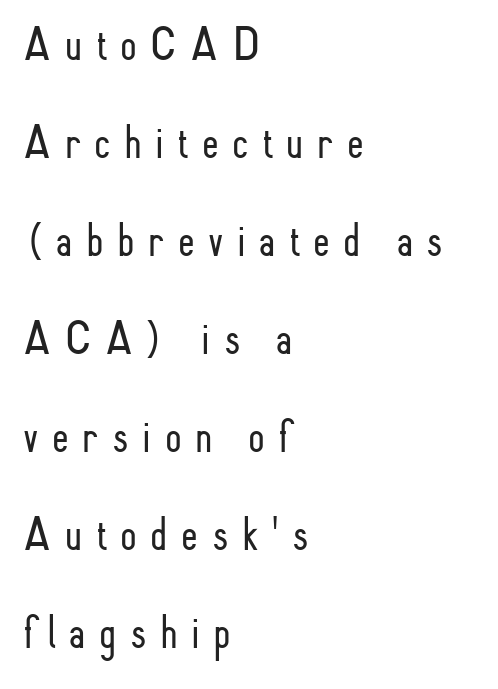
The image shows 48 px light, condensed sans-serif type, upright; set left-aligned, loose line spacing (2.04x), unusually wide letter spacing (+0.28 em), not underlined; low stroke contrast and a small x-height.
